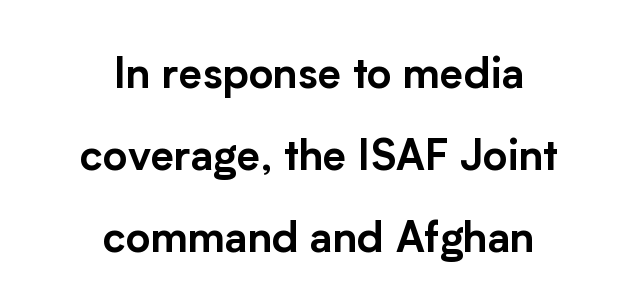
No word sits above an underline. The typesetter chose a symmetrical, centered arrangement here. The gaps between neighbouring characters are ordinary and unremarkable. Each letter keeps its own natural width here, so spacing adapts to shape. The face used here is a sans, in the tradition of grotesques and geometrics.
